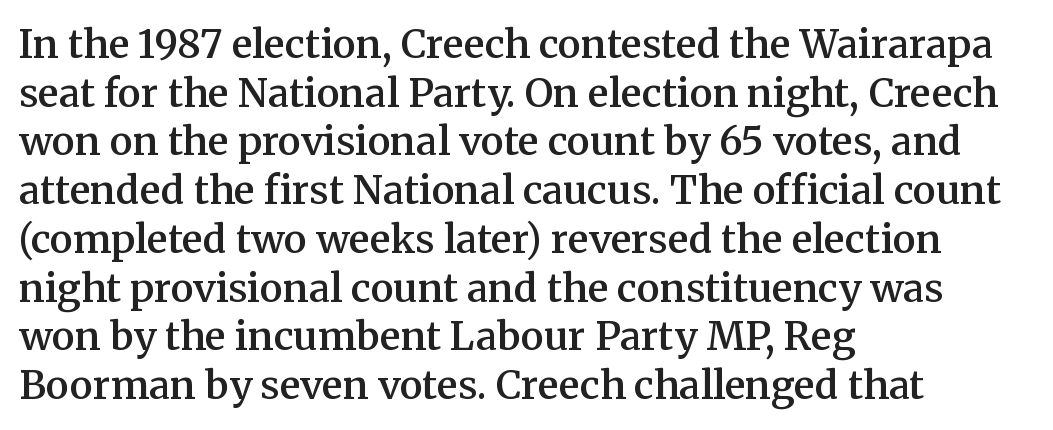
Compared with typical paragraphs, the rows here are spaced about the same. This rendering uses left alignment, leaving the right contour irregular. Words float on clear page, feet unadorned. Every character sits straight up, as roman type does.
